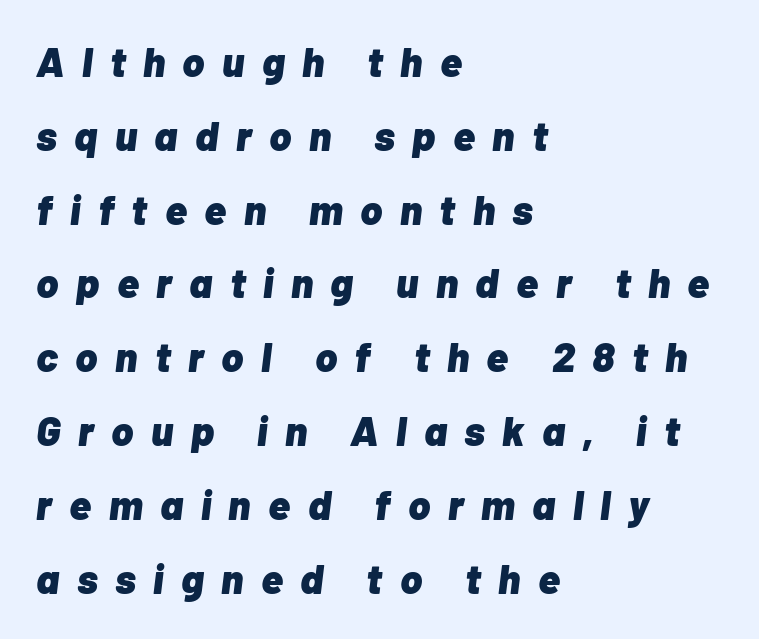
The image shows 41 px heavy type, italic (leaning right); set left-aligned, line spacing 1.8x, unusually wide letter spacing (+0.43 em), not underlined; low stroke contrast and a medium x-height.
